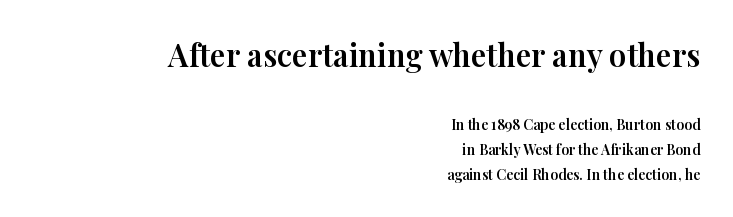
Two sizes are in play, and the larger belongs to the first block. Every stem runs plumb, perpendicular to the baseline. A bare baseline throughout the passage. Letter spacing: default. Does the type have serifs? Yes, each stem ends in a small foot.
